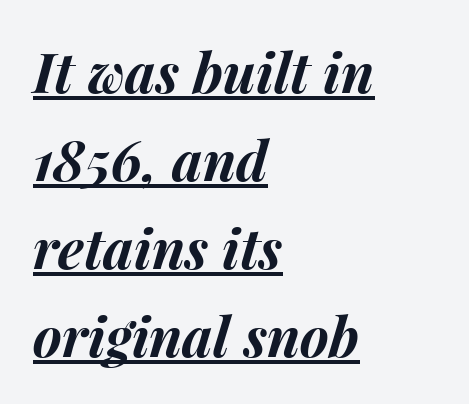
Q: Is the text bold? A: Yes.
Q: Is the text italic (slanted)? A: Yes, it leans right by about 15 degrees.
Q: Is the text underlined? A: Yes.
Q: How is the paragraph aligned? A: Left-aligned.
Q: Is the spacing between letters normal or unusually wide? A: Normal.
Q: Is the spacing between lines tight, normal or loose? A: Normal.
Q: Width (condensed, normal, or wide)? A: Normal.
Q: Stroke contrast? A: Medium.
Q: x-height? A: Medium.
Q: Monospaced? A: No.
